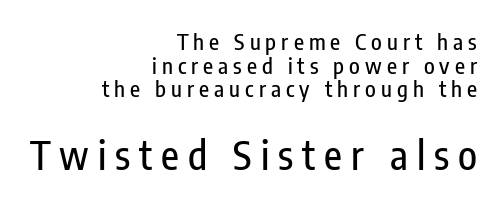
Q: Is the text italic (slanted)? A: No, it is upright.
Q: Is the typeface a serif or a sans-serif typeface? A: Sans-serif.
Q: Is the text underlined? A: No.
Q: How is the paragraph aligned? A: Right-aligned.
Q: Is the spacing between letters normal or unusually wide? A: Unusually wide.
Q: Is the spacing between lines tight, normal or loose? A: Tight.
Q: Which block of text is set in a larger size, the first (top) or the second (bottom)? A: The second (bottom) one.
Q: Width (condensed, normal, or wide)? A: Condensed.
Q: Stroke contrast? A: Low.
Q: x-height? A: Medium.
Q: Monospaced? A: No.
